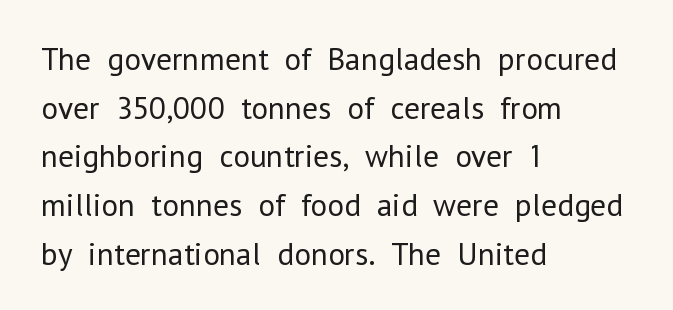
Q: Is the text bold? A: No.
Q: Is the text italic (slanted)? A: No, it is upright.
Q: Is the typeface a serif or a sans-serif typeface? A: Sans-serif.
Q: Is the text underlined? A: No.
Q: How is the paragraph aligned? A: Left-aligned.
Q: Is the spacing between letters normal or unusually wide? A: Normal.
Q: Is the spacing between lines tight, normal or loose? A: Normal.
Q: Width (condensed, normal, or wide)? A: Normal.
Q: Stroke contrast? A: Low.
Q: x-height? A: Medium.
Q: Monospaced? A: No.
